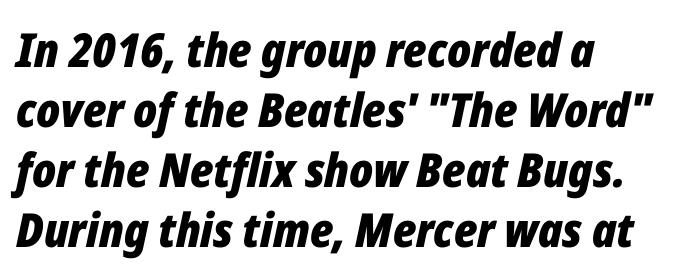
Q: Is the text bold? A: Yes.
Q: Is the text italic (slanted)? A: Yes, it leans right by about 12 degrees.
Q: Is the text underlined? A: No.
Q: Is the spacing between letters normal or unusually wide? A: Normal.
Q: Is the spacing between lines tight, normal or loose? A: Normal.
Q: Width (condensed, normal, or wide)? A: Condensed.
Q: Stroke contrast? A: Low.
Q: x-height? A: Medium.
Q: Monospaced? A: No.
